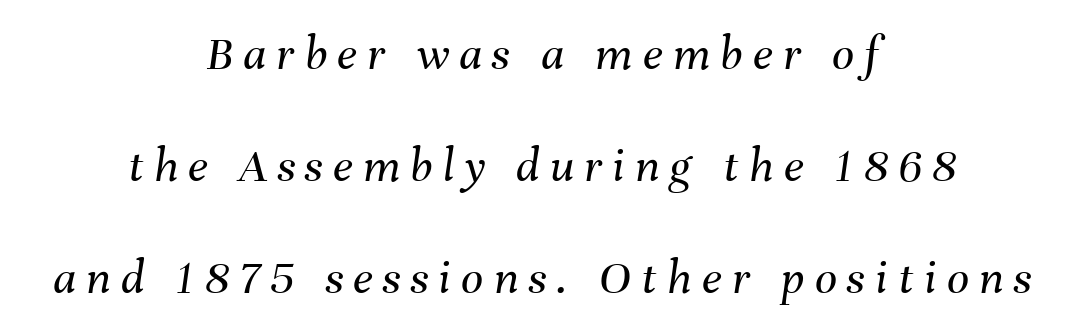
{"italic": "yes", "lean": "right", "slant_degrees": 8, "bold": "no", "weight": "regular", "width": "normal", "stroke_contrast": "medium", "x_height": "medium", "monospaced": "no", "underline": "no", "align": "center", "line_spacing": "loose", "line_spacing_ratio": 2.29, "letter_spacing": "wide", "letter_spacing_em": 0.21, "glyph_px": 49}
